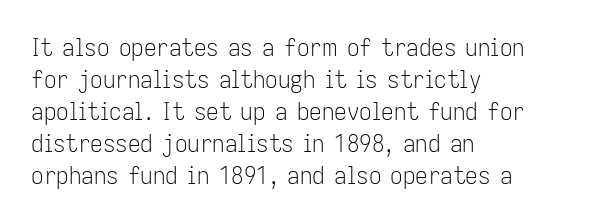
Q: Is the text bold? A: No.
Q: Is the text italic (slanted)? A: No, it is upright.
Q: Is the text underlined? A: No.
Q: How is the paragraph aligned? A: Left-aligned.
Q: Is the spacing between letters normal or unusually wide? A: Normal.
Q: Is the spacing between lines tight, normal or loose? A: Normal.
